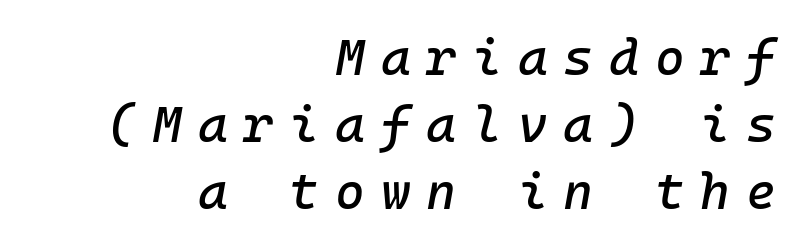
{"italic": "yes", "lean": "right", "slant_degrees": 10, "width": "normal", "stroke_contrast": "low", "x_height": "medium", "underline": "no", "align": "right", "line_spacing": "normal", "line_spacing_ratio": 1.31, "letter_spacing": "wide", "letter_spacing_em": 0.31, "glyph_px": 51}
